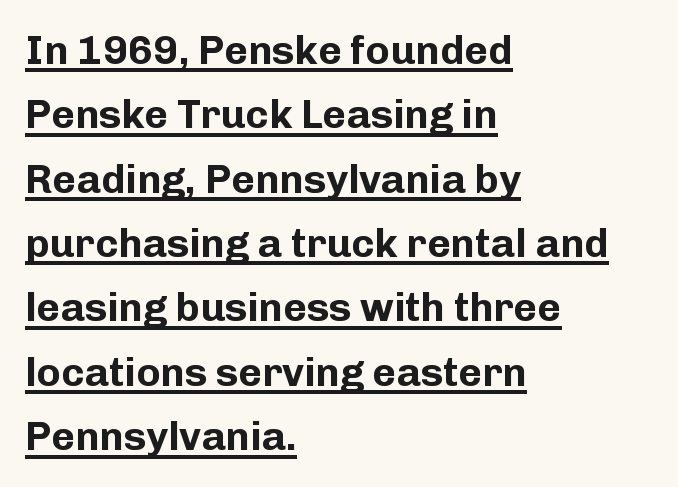
The image shows 41 px bold sans-serif type, upright; set left-aligned, normal line spacing (1.57x), normal letter spacing, underlined; low stroke contrast and a medium x-height.
